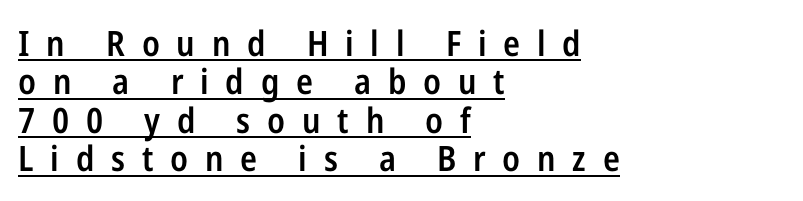
Q: Is the text bold? A: Semi-bold.
Q: Is the text italic (slanted)? A: No, it is upright.
Q: Is the typeface a serif or a sans-serif typeface? A: Sans-serif.
Q: Is the text underlined? A: Yes.
Q: How is the paragraph aligned? A: Left-aligned.
Q: Is the spacing between letters normal or unusually wide? A: Unusually wide.
Q: Is the spacing between lines tight, normal or loose? A: Tight.
Q: Width (condensed, normal, or wide)? A: Condensed.
Q: Stroke contrast? A: Low.
Q: x-height? A: Medium.
Q: Monospaced? A: No.
